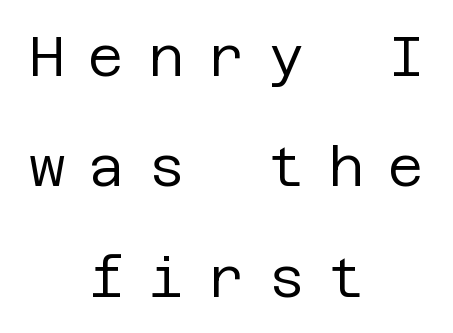
{"serif": "no", "italic": "no", "bold": "no", "weight": "regular", "width": "normal", "stroke_contrast": "low", "x_height": "large", "underline": "no", "align": "center", "line_spacing": "loose", "line_spacing_ratio": 1.97, "letter_spacing": "wide", "letter_spacing_em": 0.42, "glyph_px": 56}
